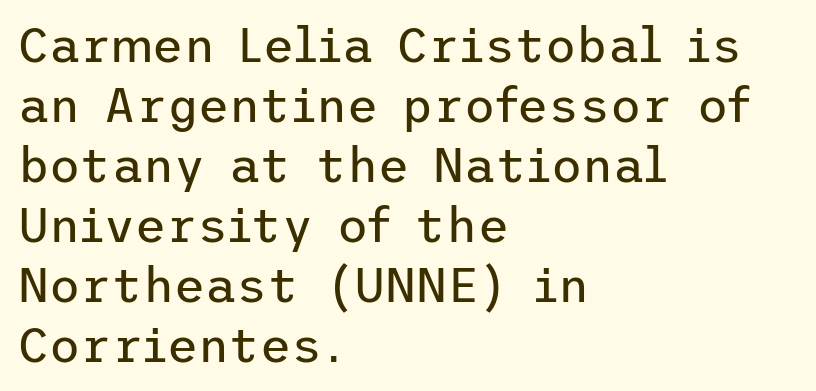
Q: Is the text bold? A: No.
Q: Is the text italic (slanted)? A: No, it is upright.
Q: Is the typeface a serif or a sans-serif typeface? A: Sans-serif.
Q: Is the text underlined? A: No.
Q: How is the paragraph aligned? A: Left-aligned.
Q: Is the spacing between letters normal or unusually wide? A: Normal.
Q: Is the spacing between lines tight, normal or loose? A: Normal.
Q: Width (condensed, normal, or wide)? A: Normal.
Q: Stroke contrast? A: Low.
Q: x-height? A: Medium.
